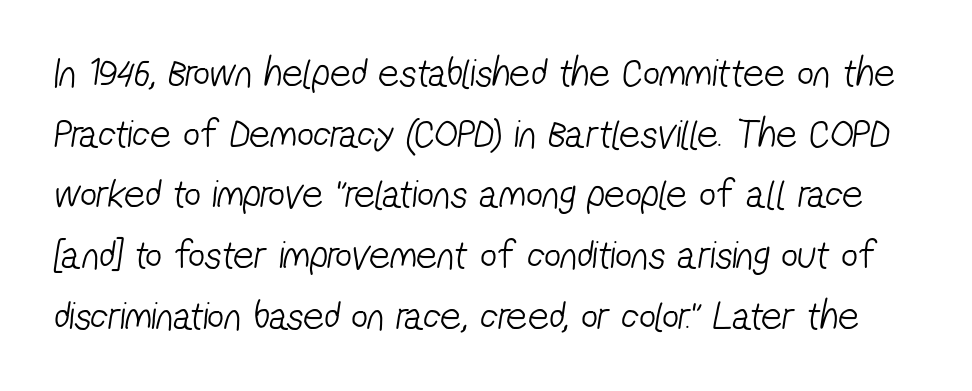
Q: Is the text bold? A: No.
Q: Is the typeface a serif or a sans-serif typeface? A: Sans-serif.
Q: Is the text underlined? A: No.
Q: Is the spacing between letters normal or unusually wide? A: Normal.
Q: Is the spacing between lines tight, normal or loose? A: Normal.
Q: Width (condensed, normal, or wide)? A: Condensed.
Q: Stroke contrast? A: Low.
Q: x-height? A: Medium.
Q: Monospaced? A: No.
